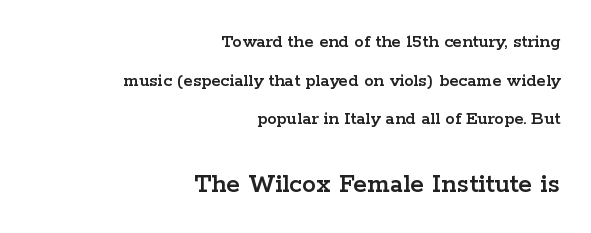
{"serif": "yes", "italic": "no", "width": "wide", "stroke_contrast": "low", "x_height": "medium", "monospaced": "no", "underline": "no", "align": "right", "line_spacing": "loose", "line_spacing_ratio": 2.03, "letter_spacing": "normal", "letter_spacing_em": 0.0, "larger_block": "second", "size_ratio": 1.47, "glyph_px": 28}
